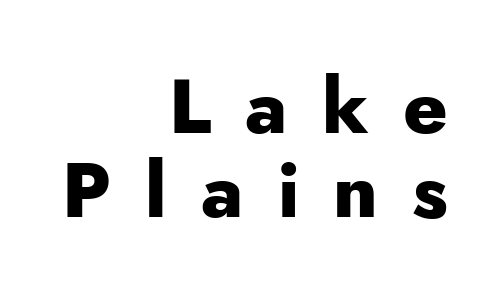
{"serif": "no", "italic": "no", "bold": "yes", "weight": "heavy", "width": "normal", "stroke_contrast": "low", "x_height": "small", "monospaced": "no", "underline": "no", "align": "right", "line_spacing": "tight", "line_spacing_ratio": 1.1, "letter_spacing": "wide", "letter_spacing_em": 0.45, "glyph_px": 76}
